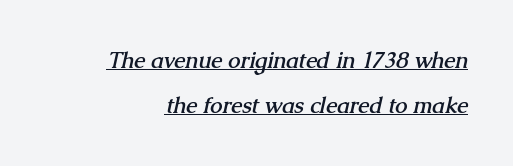
The image shows 22 px bold type; set loose line spacing (2.04x), normal letter spacing, underlined.
